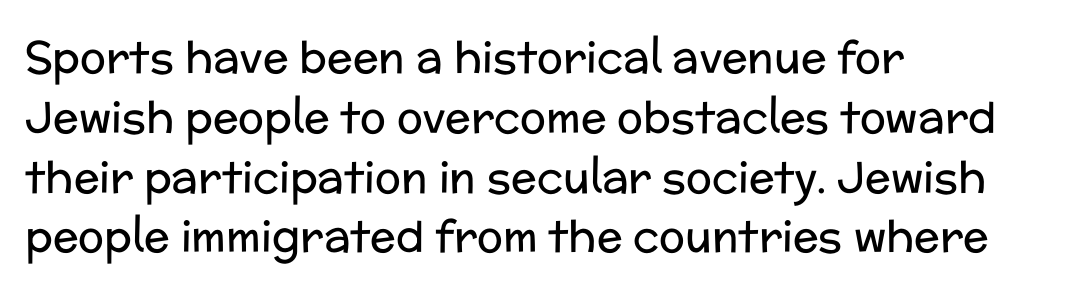
Q: Is the text bold? A: No.
Q: Is the text italic (slanted)? A: No, it is upright.
Q: Is the typeface a serif or a sans-serif typeface? A: Sans-serif.
Q: Is the text underlined? A: No.
Q: How is the paragraph aligned? A: Left-aligned.
Q: Is the spacing between letters normal or unusually wide? A: Normal.
Q: Is the spacing between lines tight, normal or loose? A: Normal.
Q: Width (condensed, normal, or wide)? A: Normal.
Q: Stroke contrast? A: Low.
Q: x-height? A: Medium.
Q: Monospaced? A: No.
